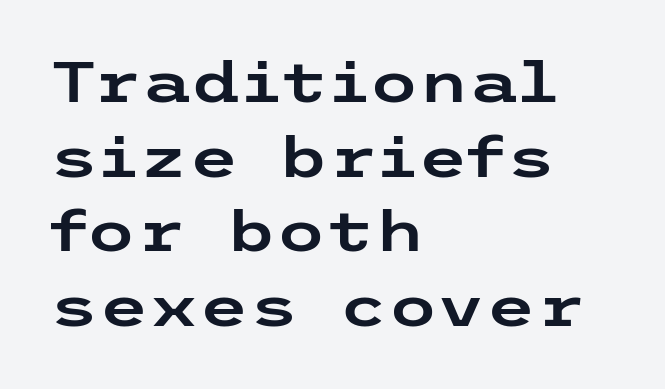
Q: Is the text italic (slanted)? A: No, it is upright.
Q: Is the typeface a serif or a sans-serif typeface? A: Sans-serif.
Q: Is the text underlined? A: No.
Q: How is the paragraph aligned? A: Left-aligned.
Q: Is the spacing between letters normal or unusually wide? A: Normal.
Q: Is the spacing between lines tight, normal or loose? A: Normal.
Q: Width (condensed, normal, or wide)? A: Wide.
Q: Stroke contrast? A: Low.
Q: x-height? A: Medium.
